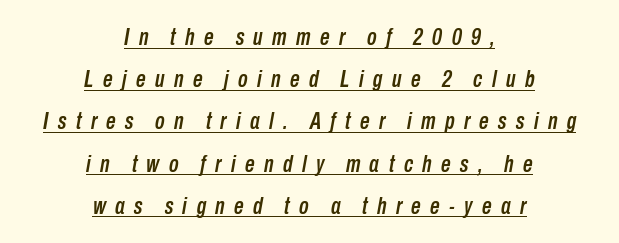
The image shows 24 px text type, italic (leaning right); set centered, line spacing 1.76x, unusually wide letter spacing (+0.39 em), underlined.
